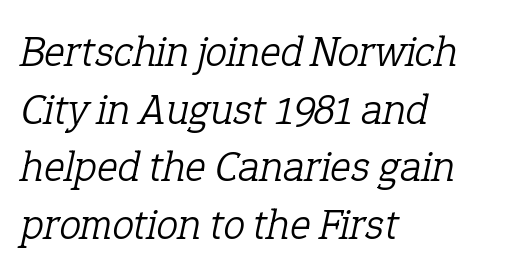
{"serif": "yes", "italic": "yes", "lean": "right", "slant_degrees": 12, "bold": "no", "weight": "light", "width": "normal", "stroke_contrast": "low", "x_height": "medium", "monospaced": "no", "underline": "no", "align": "left", "line_spacing": "normal", "line_spacing_ratio": 1.31, "letter_spacing": "normal", "letter_spacing_em": 0.0, "glyph_px": 44}
